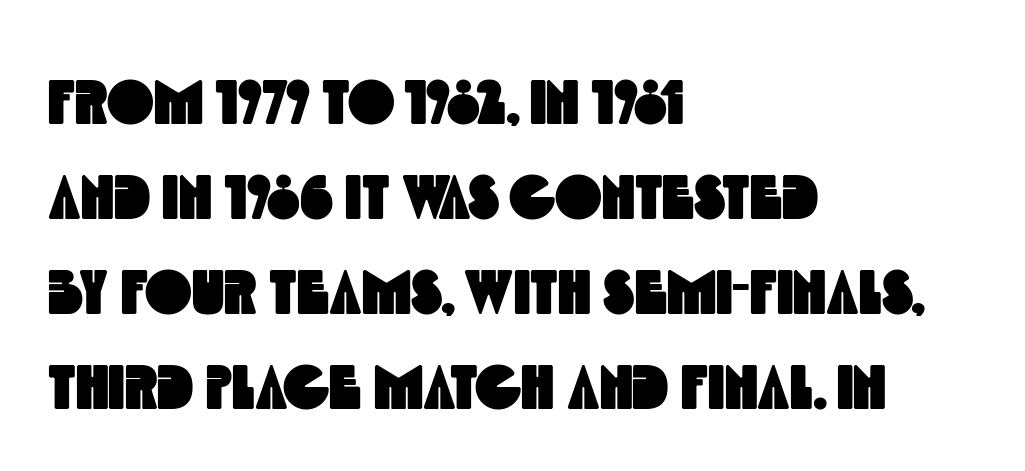
The image shows 63 px condensed sans-serif type; set left-aligned, normal line spacing (1.51x), normal letter spacing, not underlined; a large x-height.
